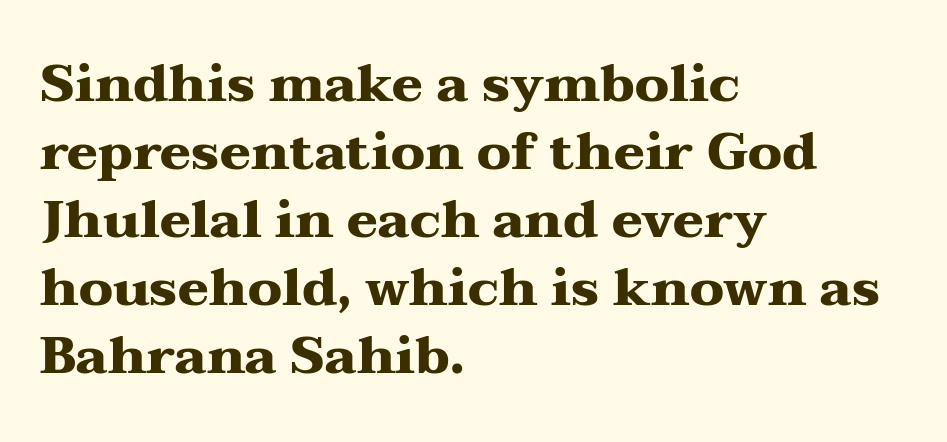
{"serif": "yes", "italic": "no", "bold": "yes", "weight": "heavy", "width": "wide", "stroke_contrast": "medium", "x_height": "medium", "monospaced": "no", "underline": "no", "align": "left", "line_spacing": "normal", "line_spacing_ratio": 1.31, "letter_spacing": "normal", "letter_spacing_em": 0.0, "glyph_px": 52}
